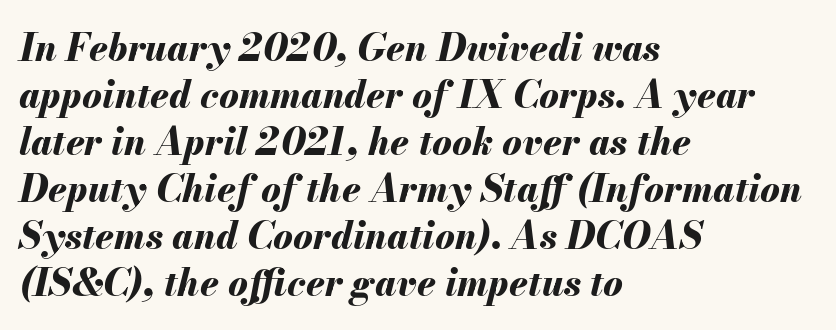
Q: Is the text bold? A: Yes.
Q: Is the text italic (slanted)? A: Yes, it leans right by about 13 degrees.
Q: Is the text underlined? A: No.
Q: How is the paragraph aligned? A: Left-aligned.
Q: Is the spacing between letters normal or unusually wide? A: Normal.
Q: Is the spacing between lines tight, normal or loose? A: Normal.
Q: Width (condensed, normal, or wide)? A: Normal.
Q: Stroke contrast? A: Medium.
Q: x-height? A: Small.
Q: Monospaced? A: No.
